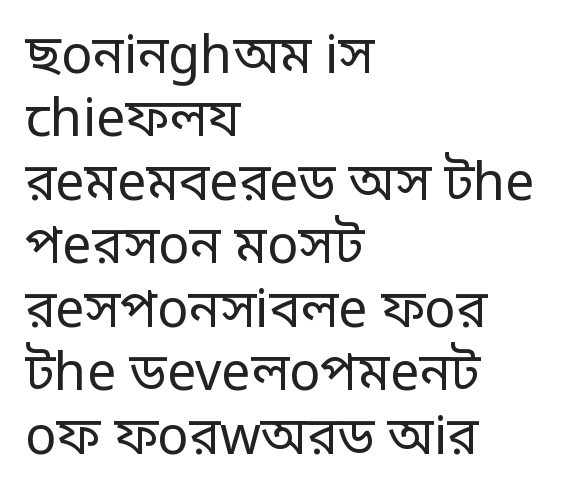
The letters stand straight up with perfectly vertical stems. Does extra space separate the letters? No, they use regular spacing. Horizontal alignment here is leftward, the default for most running prose. Ink coverage per letter is moderate at most.
